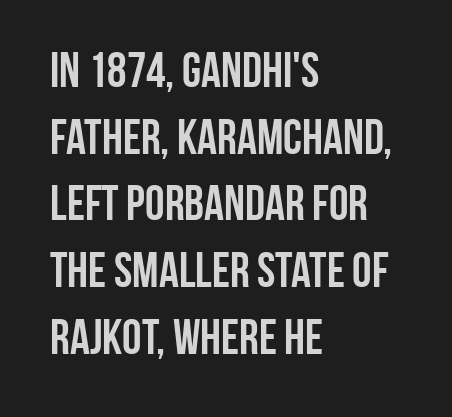
Q: Is the text bold? A: Yes.
Q: Is the text italic (slanted)? A: No, it is upright.
Q: Is the typeface a serif or a sans-serif typeface? A: Sans-serif.
Q: Is the text underlined? A: No.
Q: How is the paragraph aligned? A: Left-aligned.
Q: Is the spacing between letters normal or unusually wide? A: Normal.
Q: Is the spacing between lines tight, normal or loose? A: Normal.
Q: Width (condensed, normal, or wide)? A: Condensed.
Q: Stroke contrast? A: Low.
Q: x-height? A: Large.
Q: Monospaced? A: No.
